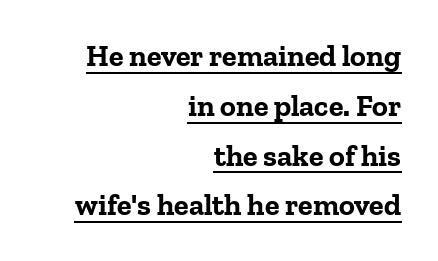
{"serif": "yes", "italic": "no", "bold": "yes", "weight": "bold", "width": "normal", "stroke_contrast": "low", "x_height": "medium", "monospaced": "no", "underline": "yes", "align": "right", "line_spacing": "normal", "line_spacing_ratio": 1.66, "letter_spacing": "normal", "letter_spacing_em": 0.0, "glyph_px": 30}
